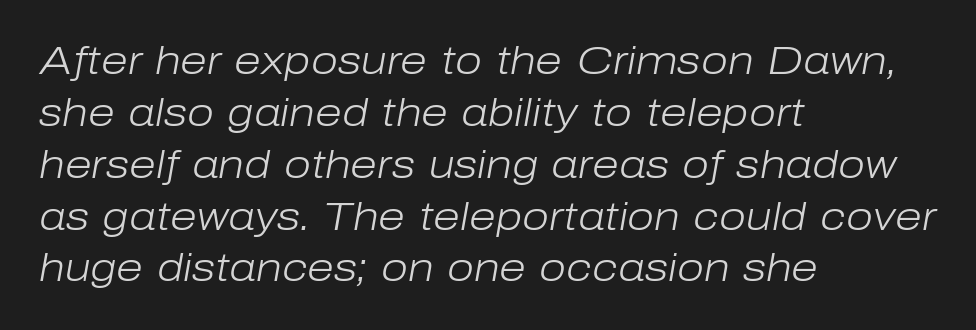
The image shows 39 px light type, italic (leaning right); set left-aligned, normal line spacing (1.33x), normal letter spacing, not underlined; low stroke contrast and a medium x-height.
